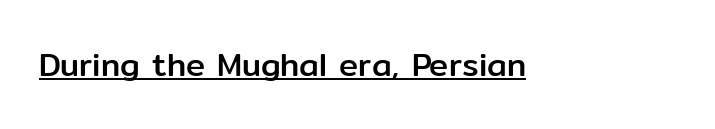
How are the letters spaced? Ordinarily, with no added tracking. Unlike a traditional serif, this face leaves its strokes unadorned. The letters stand upright; this is a roman face. The face used here appears with an underline applied.
